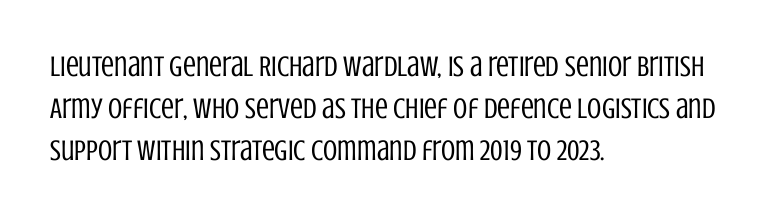
The image shows 29 px regular-weight, condensed sans-serif type, upright; set left-aligned, normal line spacing (1.45x), normal letter spacing, not underlined; low stroke contrast and a large x-height.
